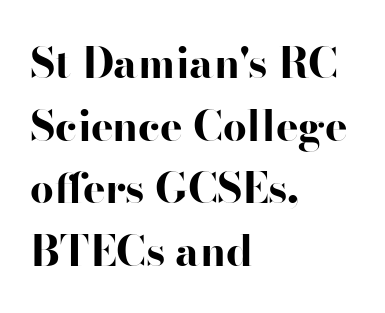
{"serif": "no", "italic": "no", "bold": "yes", "weight": "bold", "width": "wide", "stroke_contrast": "high", "x_height": "small", "monospaced": "no", "underline": "no", "align": "left", "line_spacing": "normal", "line_spacing_ratio": 1.49, "letter_spacing": "normal", "letter_spacing_em": 0.0, "glyph_px": 42}
